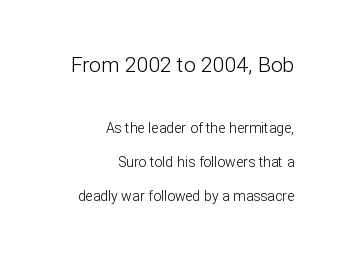
Q: Is the text bold? A: No.
Q: Is the text italic (slanted)? A: No, it is upright.
Q: Is the text underlined? A: No.
Q: How is the paragraph aligned? A: Right-aligned.
Q: Is the spacing between letters normal or unusually wide? A: Normal.
Q: Is the spacing between lines tight, normal or loose? A: Loose.
Q: Which block of text is set in a larger size, the first (top) or the second (bottom)? A: The first (top) one.
